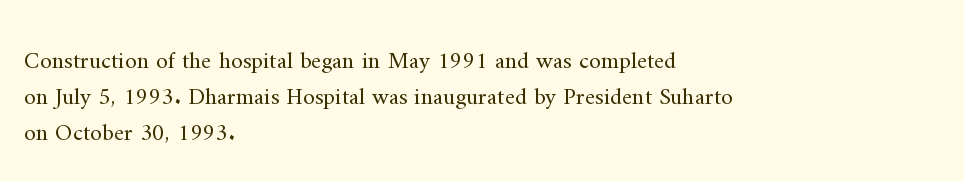
Q: Is the text bold? A: No.
Q: Is the text italic (slanted)? A: No, it is upright.
Q: Is the text underlined? A: No.
Q: How is the paragraph aligned? A: Left-aligned.
Q: Is the spacing between letters normal or unusually wide? A: Normal.
Q: Is the spacing between lines tight, normal or loose? A: Normal.
